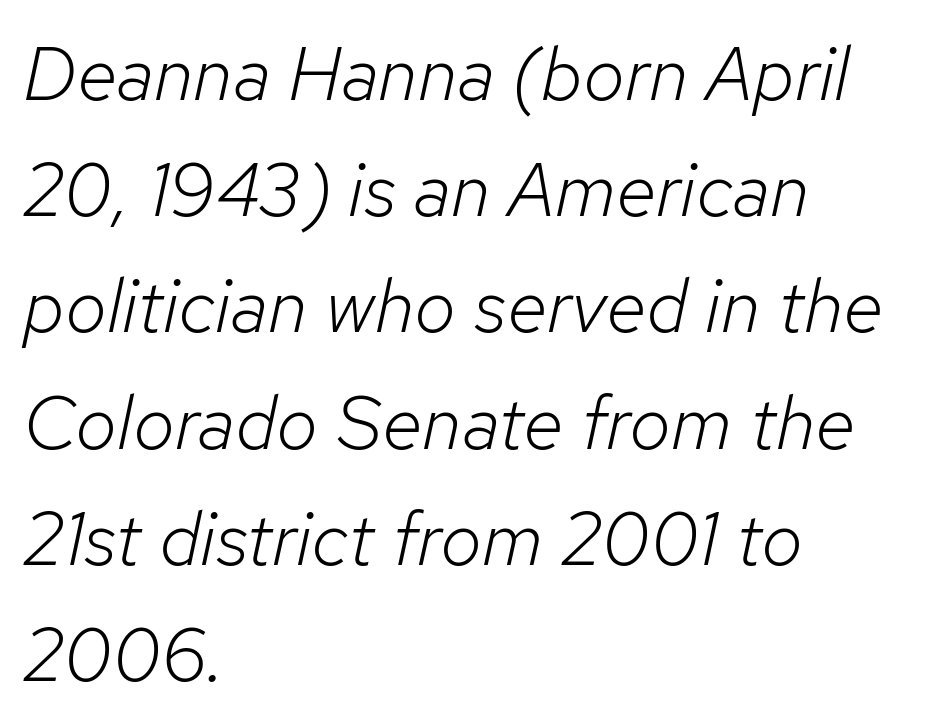
Would a proofreader flag this as italicized? Yes. This sample has the flowing, uneven cadence of proportional lettering. Vertically, the passage feels balanced, rows spaced as you'd expect. The strip under each line holds only bare page. Weight: in the light-to-regular range. Reading down the block, your eye returns to a fixed left position each line.
